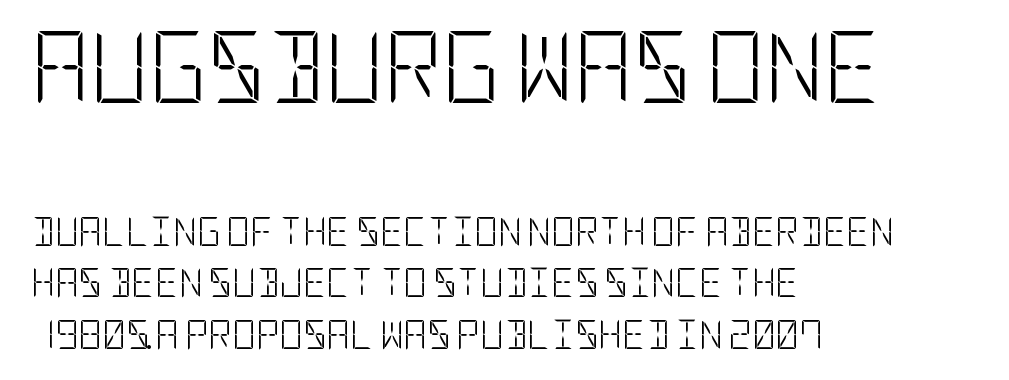
Q: Is the text bold? A: No.
Q: Is the text italic (slanted)? A: No, it is upright.
Q: Is the typeface a serif or a sans-serif typeface? A: Sans-serif.
Q: Is the text underlined? A: No.
Q: How is the paragraph aligned? A: Left-aligned.
Q: Is the spacing between letters normal or unusually wide? A: Normal.
Q: Which block of text is set in a larger size, the first (top) or the second (bottom)? A: The first (top) one.
Q: Width (condensed, normal, or wide)? A: Condensed.
Q: Stroke contrast? A: Low.
Q: x-height? A: Large.
